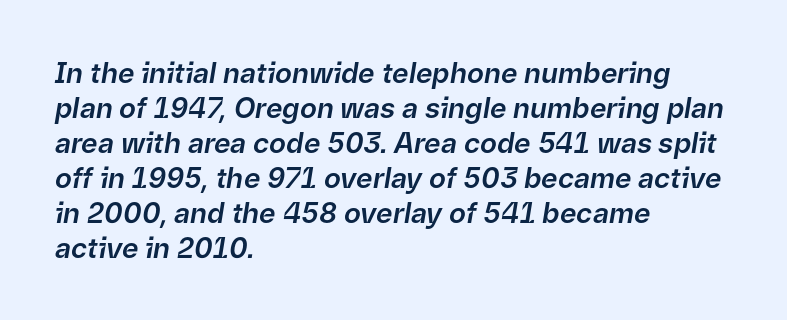
{"italic": "yes", "lean": "right", "slant_degrees": 9, "width": "normal", "stroke_contrast": "low", "x_height": "medium", "monospaced": "no", "underline": "no", "align": "left", "line_spacing": "normal", "line_spacing_ratio": 1.25, "letter_spacing": "normal", "letter_spacing_em": 0.0, "glyph_px": 28}
